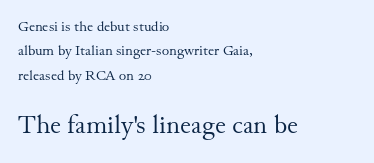
Q: Is the text bold? A: No.
Q: Is the text italic (slanted)? A: No, it is upright.
Q: Is the text underlined? A: No.
Q: How is the paragraph aligned? A: Left-aligned.
Q: Is the spacing between letters normal or unusually wide? A: Normal.
Q: Which block of text is set in a larger size, the first (top) or the second (bottom)? A: The second (bottom) one.
